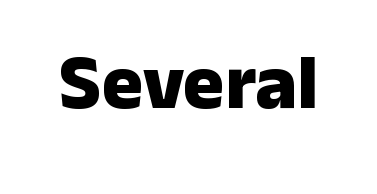
{"serif": "no", "italic": "no", "bold": "yes", "weight": "heavy", "width": "normal", "stroke_contrast": "low", "x_height": "medium", "monospaced": "no", "underline": "no", "letter_spacing": "normal", "letter_spacing_em": 0.0, "glyph_px": 77}
